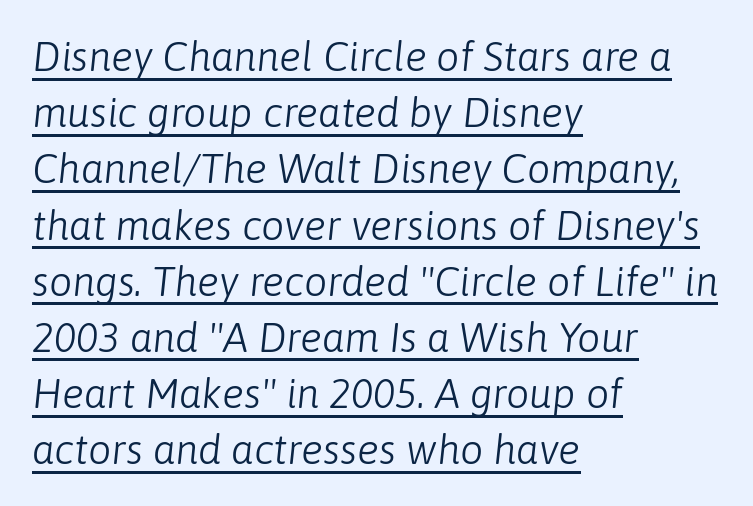
{"italic": "yes", "lean": "right", "slant_degrees": 6, "bold": "no", "weight": "light", "width": "normal", "stroke_contrast": "low", "x_height": "medium", "monospaced": "no", "underline": "yes", "align": "left", "line_spacing": "normal", "line_spacing_ratio": 1.37, "letter_spacing": "normal", "letter_spacing_em": 0.0, "glyph_px": 41}
